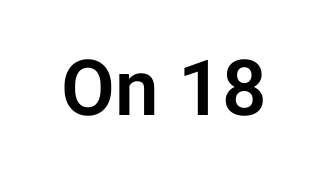
{"serif": "no", "italic": "no", "width": "normal", "stroke_contrast": "low", "x_height": "medium", "monospaced": "no", "underline": "no", "letter_spacing": "normal", "letter_spacing_em": 0.0, "glyph_px": 78}
